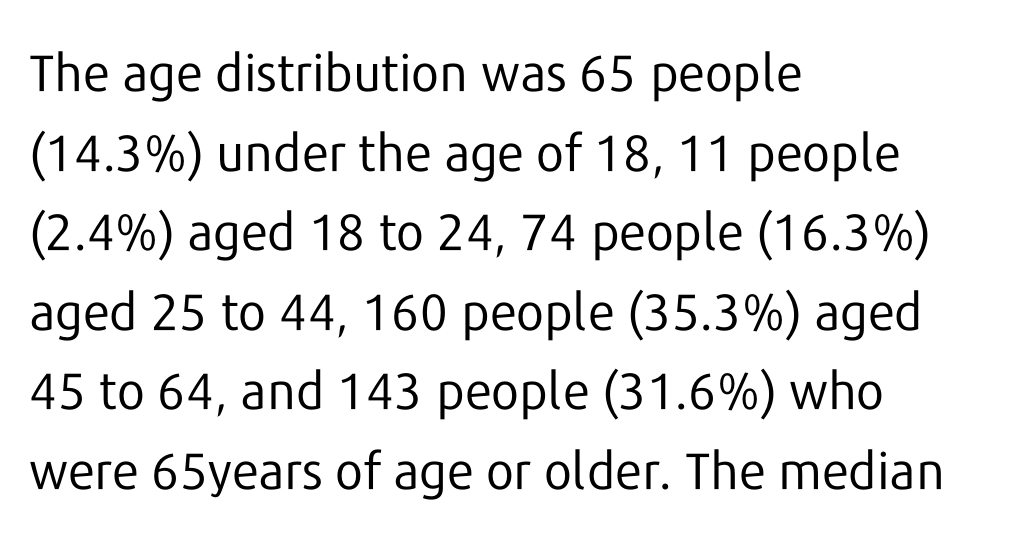
The type is set solid horizontally, with unmodified tracking. This is the regular roman posture of the typeface. Caption: multi-line text, flush left, ragged right. These lines are rendered in a variable-pitch font. This rendering features lettering with no underline.
